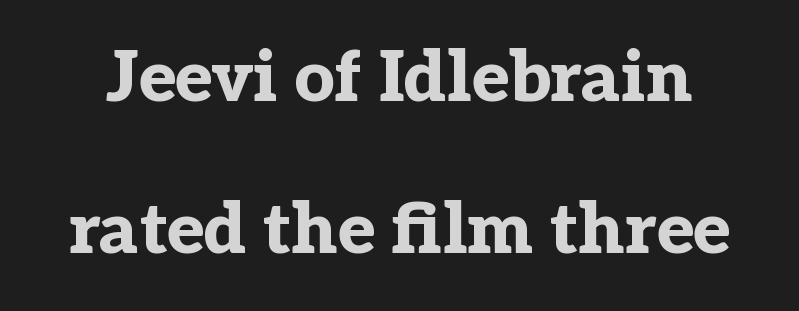
The image shows 70 px bold serif type, upright; set loose line spacing (2.17x), normal letter spacing, not underlined; low stroke contrast and a medium x-height.
